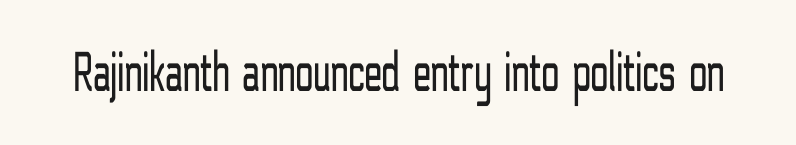
The image shows 58 px light, condensed sans-serif type, upright; set normal letter spacing, not underlined; low stroke contrast and a medium x-height.
